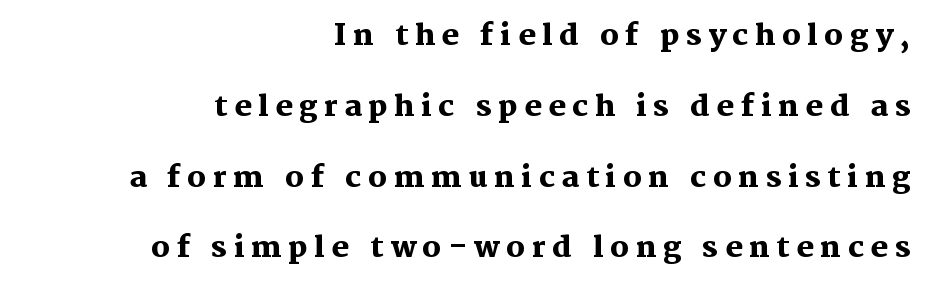
The image shows 29 px heavy serif type, upright; set right-aligned, loose line spacing (2.44x), unusually wide letter spacing (+0.23 em), not underlined; medium stroke contrast and a medium x-height.
